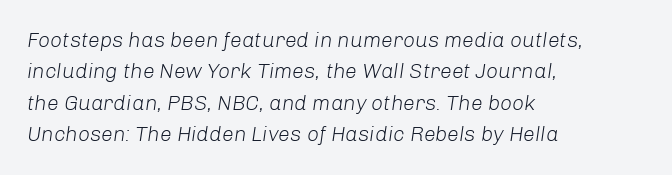
Every character sits at an angle, as italics do. Here the glyphs are tracked normally, forming tight word shapes. A normal amount of white space separates one row of letters from the next. Alignment: flush left. Compared with a typical body face, this is equally light or lighter still. Check under the words: just untouched page.
